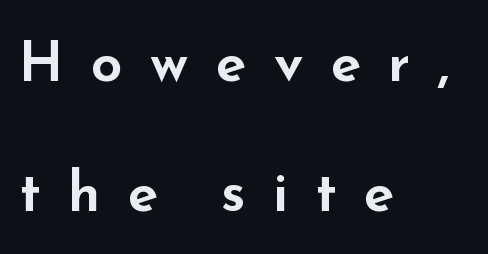
Q: Is the text italic (slanted)? A: No, it is upright.
Q: Is the typeface a serif or a sans-serif typeface? A: Sans-serif.
Q: Is the text underlined? A: No.
Q: How is the paragraph aligned? A: Left-aligned.
Q: Is the spacing between letters normal or unusually wide? A: Unusually wide.
Q: Is the spacing between lines tight, normal or loose? A: Loose.
Q: Width (condensed, normal, or wide)? A: Wide.
Q: Stroke contrast? A: Low.
Q: x-height? A: Small.
Q: Monospaced? A: No.
